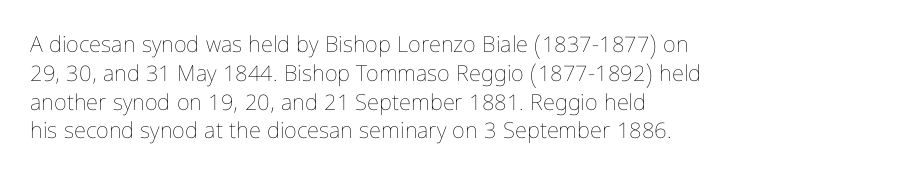
No extra ink here — the face is not bold. The ragged edge is on the right, which tells us the setting is flush left. Decoration check: the copy has no underline. Between one letter and the next there's only the usual sliver of space. No italicization has been applied; the sample stays upright. Successive baselines arrive at the customary interval.
